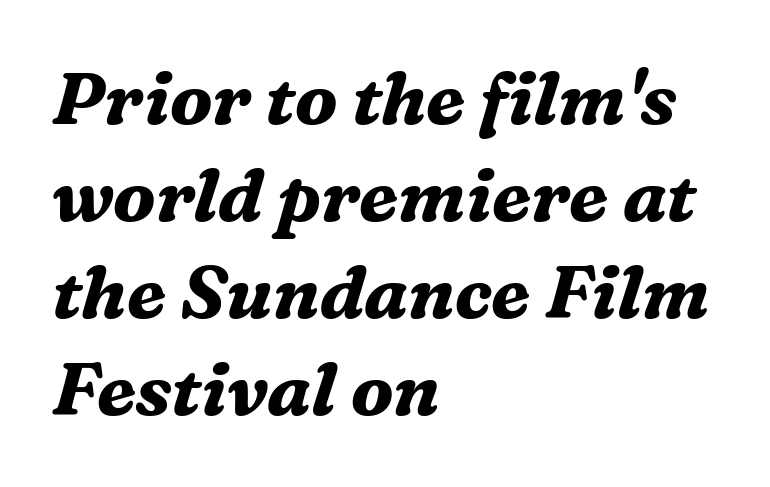
Q: Is the text bold? A: Yes.
Q: Is the text italic (slanted)? A: Yes, it leans right by about 16 degrees.
Q: Is the typeface a serif or a sans-serif typeface? A: Serif.
Q: Is the text underlined? A: No.
Q: How is the paragraph aligned? A: Left-aligned.
Q: Is the spacing between letters normal or unusually wide? A: Normal.
Q: Is the spacing between lines tight, normal or loose? A: Normal.
Q: Width (condensed, normal, or wide)? A: Normal.
Q: Stroke contrast? A: Medium.
Q: x-height? A: Medium.
Q: Monospaced? A: No.
